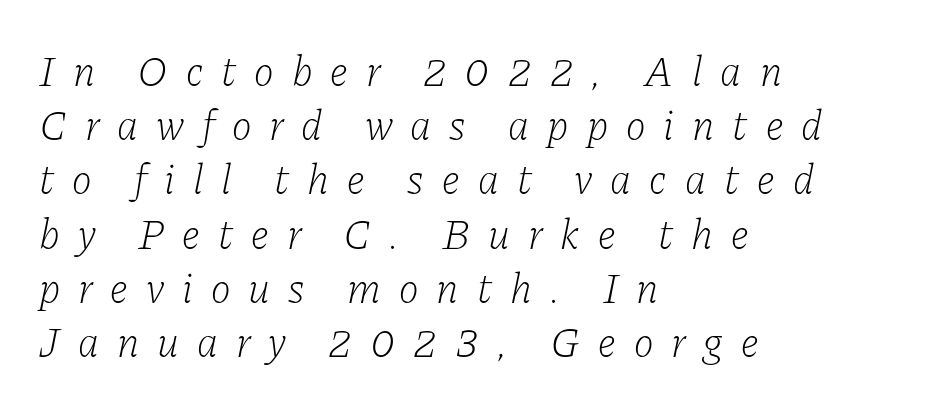
{"serif": "yes", "italic": "yes", "lean": "right", "slant_degrees": 11, "bold": "no", "weight": "light", "width": "normal", "stroke_contrast": "low", "x_height": "medium", "monospaced": "no", "underline": "no", "align": "left", "line_spacing": "normal", "line_spacing_ratio": 1.29, "letter_spacing": "wide", "letter_spacing_em": 0.43, "glyph_px": 42}
